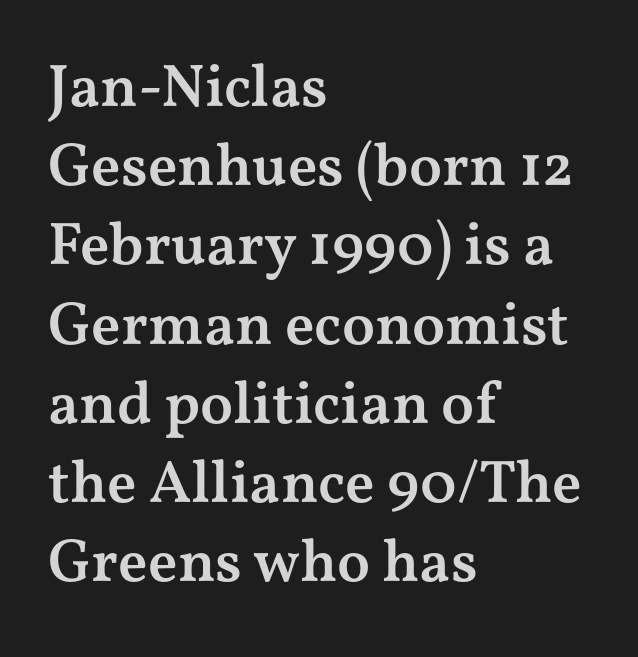
Q: Is the text bold? A: Semi-bold.
Q: Is the text italic (slanted)? A: No, it is upright.
Q: Is the typeface a serif or a sans-serif typeface? A: Serif.
Q: Is the text underlined? A: No.
Q: How is the paragraph aligned? A: Left-aligned.
Q: Is the spacing between letters normal or unusually wide? A: Normal.
Q: Is the spacing between lines tight, normal or loose? A: Normal.
Q: Width (condensed, normal, or wide)? A: Wide.
Q: Stroke contrast? A: Medium.
Q: x-height? A: Medium.
Q: Monospaced? A: No.
